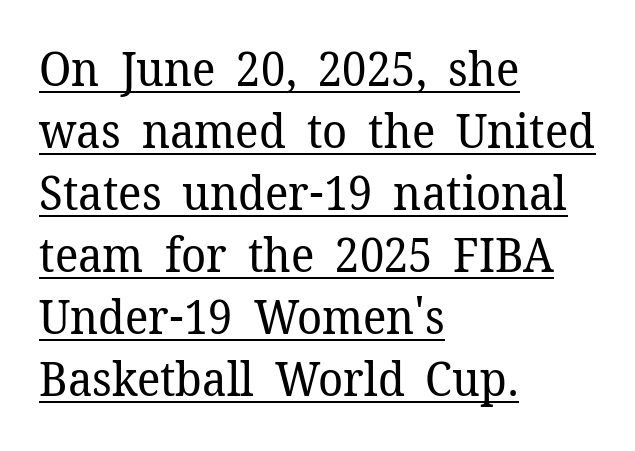
Q: Is the text bold? A: No.
Q: Is the text italic (slanted)? A: No, it is upright.
Q: Is the typeface a serif or a sans-serif typeface? A: Serif.
Q: Is the text underlined? A: Yes.
Q: How is the paragraph aligned? A: Left-aligned.
Q: Is the spacing between letters normal or unusually wide? A: Normal.
Q: Is the spacing between lines tight, normal or loose? A: Normal.
Q: Width (condensed, normal, or wide)? A: Normal.
Q: Stroke contrast? A: Low.
Q: x-height? A: Medium.
Q: Monospaced? A: No.
